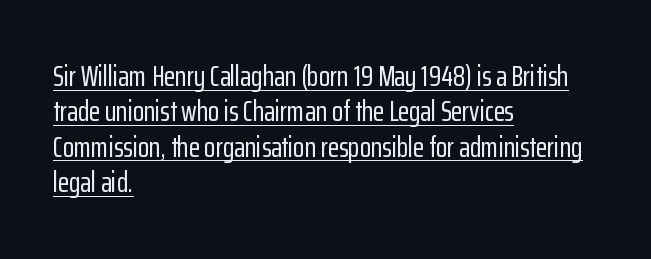
The image shows 29 px condensed sans-serif type, upright; set left-aligned, line spacing 1.22x, normal letter spacing, underlined; low stroke contrast and a medium x-height.
